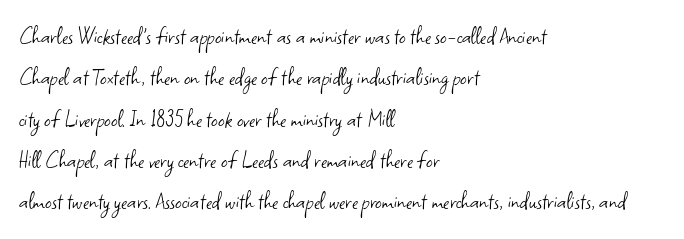
Each stroke keeps to a modest, everyday thickness or less. Whoever set this chose a conventional vertical rhythm. Caption: multi-line text, flush left, ragged right. Underlining? Definitely not there.
